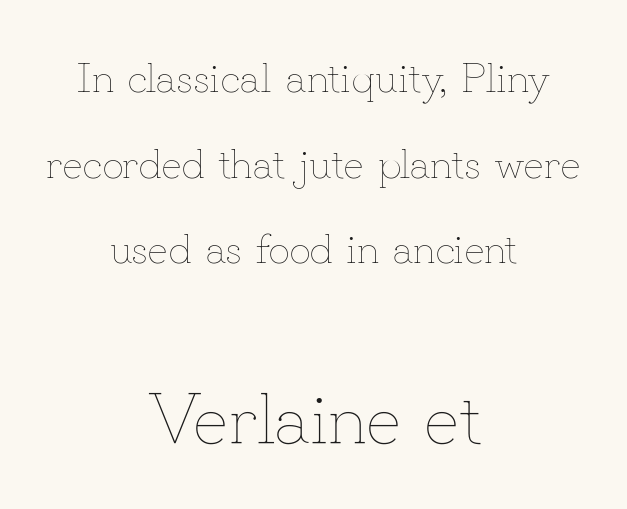
Q: Is the text bold? A: No.
Q: Is the text italic (slanted)? A: No, it is upright.
Q: Is the text underlined? A: No.
Q: How is the paragraph aligned? A: Centered.
Q: Is the spacing between letters normal or unusually wide? A: Normal.
Q: Is the spacing between lines tight, normal or loose? A: Loose.
Q: Which block of text is set in a larger size, the first (top) or the second (bottom)? A: The second (bottom) one.
Q: Width (condensed, normal, or wide)? A: Normal.
Q: Stroke contrast? A: Low.
Q: x-height? A: Small.
Q: Monospaced? A: No.
